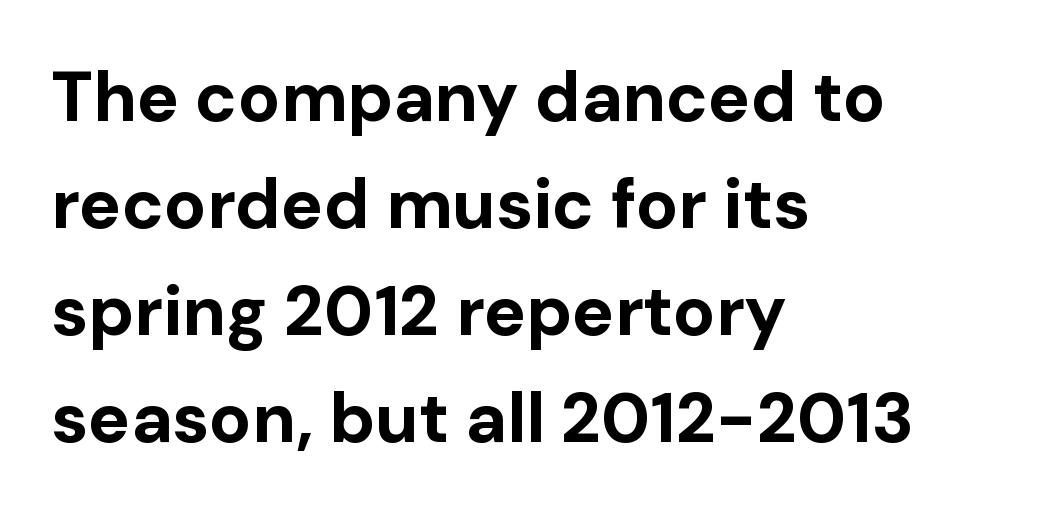
Line starts are locked; line ends wander. Here the designer chose a conventional face with non-uniform glyph widths. Honestly, the letter spacing is just normal — you wouldn't notice it. This is sans-serif lettering, the kind often seen on screens and signage. These lines sit exactly where default settings would place them.
